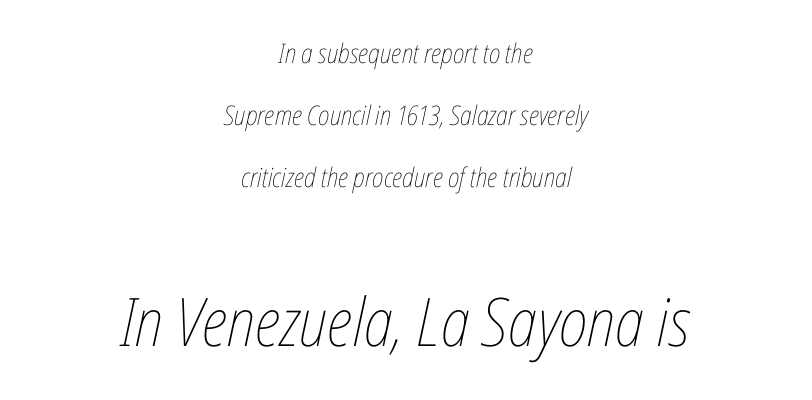
{"italic": "yes", "lean": "right", "slant_degrees": 12, "bold": "no", "weight": "thin", "width": "condensed", "stroke_contrast": "low", "x_height": "medium", "monospaced": "no", "underline": "no", "align": "center", "line_spacing": "loose", "line_spacing_ratio": 2.3, "letter_spacing": "normal", "letter_spacing_em": 0.0, "larger_block": "second", "size_ratio": 2.48, "glyph_px": 67}
